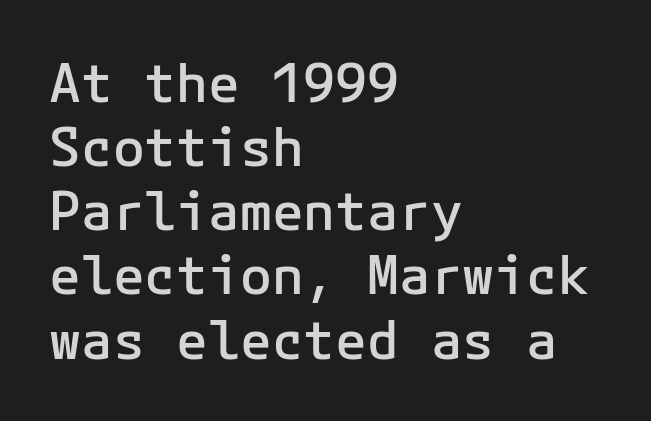
{"serif": "no", "italic": "no", "bold": "semi", "weight": "semibold", "width": "normal", "stroke_contrast": "low", "x_height": "medium", "underline": "no", "align": "left", "line_spacing_ratio": 1.21, "letter_spacing": "normal", "letter_spacing_em": 0.0, "glyph_px": 53}
